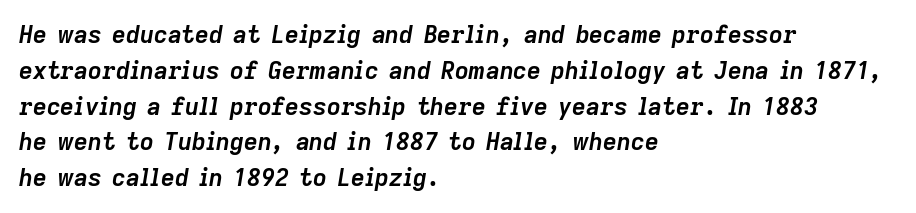
The image shows 24 px bold type, italic (leaning right); set left-aligned, normal line spacing (1.49x), normal letter spacing, not underlined.
